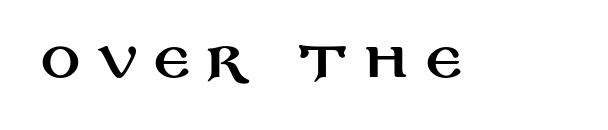
These lines have a slow, spaced-out rhythm from letter to letter. Check where the strokes stop: nothing finishes them off — pure sans. The rendering uses natural spacing where letterforms have individual widths. The area under the type is left untouched. A typesetter would mark this as roman, not italic.
